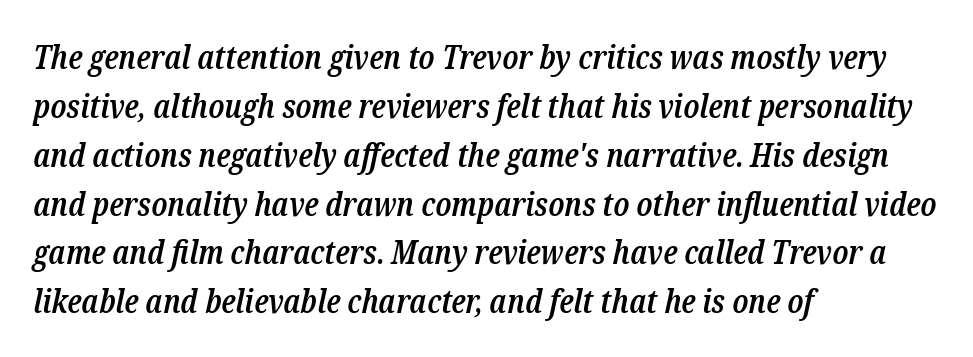
The image shows 33 px semibold, condensed serif type, italic (leaning right); set left-aligned, normal line spacing (1.48x), normal letter spacing, not underlined; low stroke contrast and a medium x-height.
